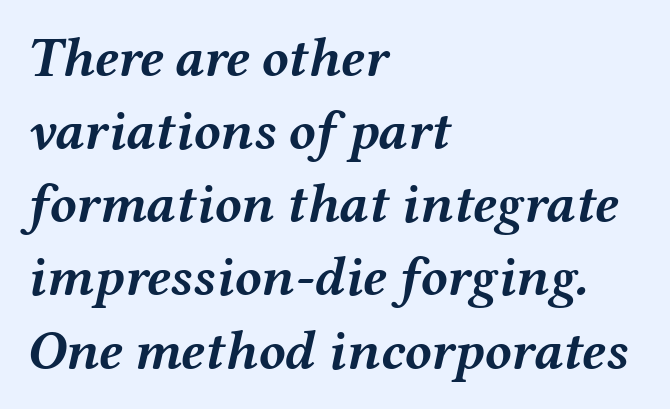
Q: Is the text bold? A: Yes.
Q: Is the text italic (slanted)? A: Yes, it leans right by about 12 degrees.
Q: Is the text underlined? A: No.
Q: How is the paragraph aligned? A: Left-aligned.
Q: Is the spacing between letters normal or unusually wide? A: Normal.
Q: Is the spacing between lines tight, normal or loose? A: Normal.
Q: Width (condensed, normal, or wide)? A: Wide.
Q: Stroke contrast? A: Medium.
Q: x-height? A: Medium.
Q: Monospaced? A: No.
